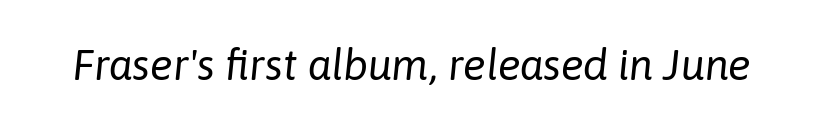
The image shows 43 px regular-weight type, italic (leaning right); set normal letter spacing, not underlined; low stroke contrast and a medium x-height.
